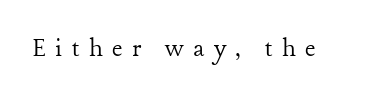
Underlining? Definitely not there. I'd call this a serif setting — the letters wear small feet. The letters advance in unequal steps, a hallmark of proportional type. Compared with typical body copy, the letter spacing here is much looser. A light-to-regular cut is what we see here. No italicization has been applied; the sample stays upright.
